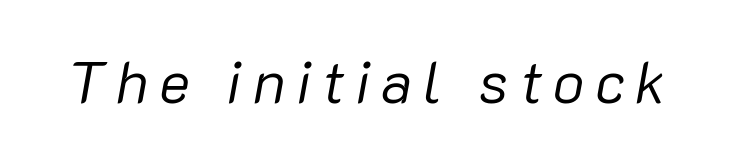
The image shows 59 px regular-weight type, italic (leaning right); set not underlined; low stroke contrast and a medium x-height.
